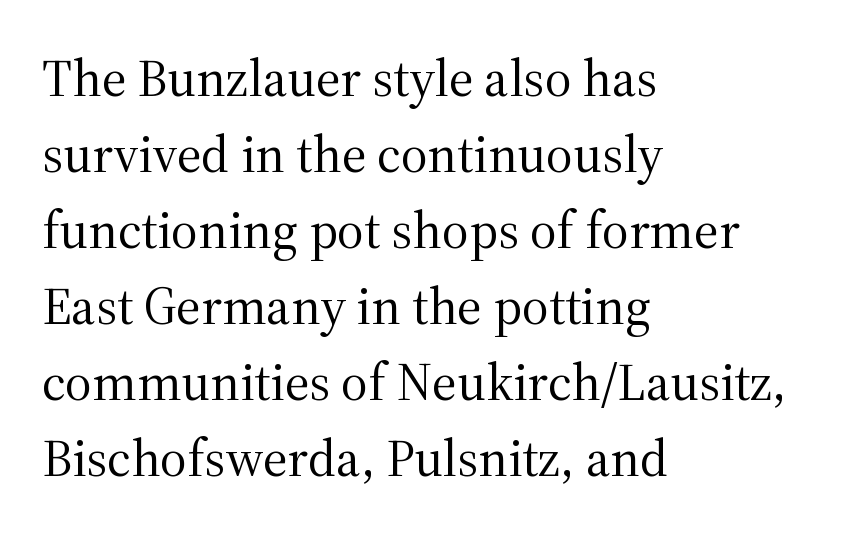
What stands out about the letter spacing? Nothing — it is the standard amount. Is this a fixed-width face? No — the glyphs have proportional, varying widths. Plain, unruled lines of type. Short and long lines alike share a common starting point at left. Leading: standard. The letters look calm and open, with moderate or lighter stems.
